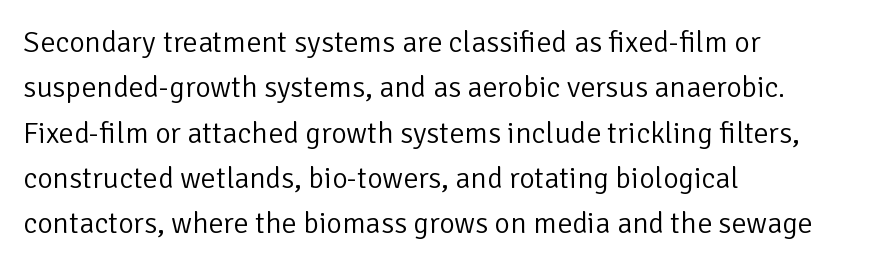
The image shows 30 px light sans-serif type, upright; set left-aligned, normal line spacing (1.51x), normal letter spacing, not underlined; low stroke contrast and a medium x-height.
